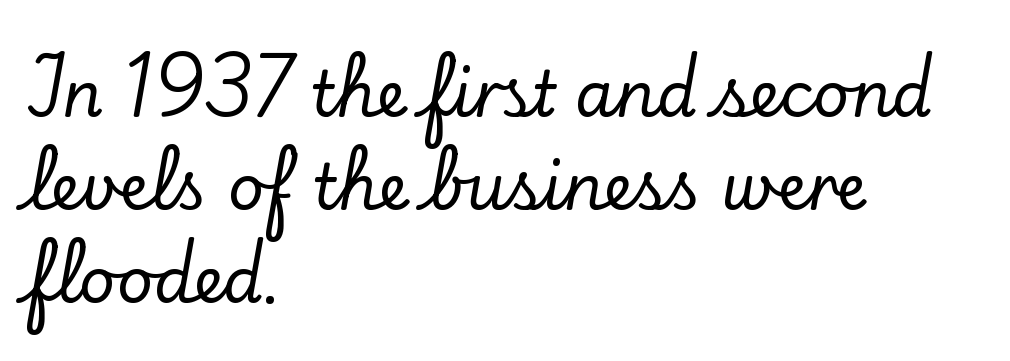
Words float on clear page, feet unadorned. Caption: multi-line text, flush left, ragged right. Compared with typical paragraphs, the rows here are spaced about the same. This is serif lettering, the kind often seen in printed books. Nothing unusual about the tracking: characters are spaced as the font intends.
